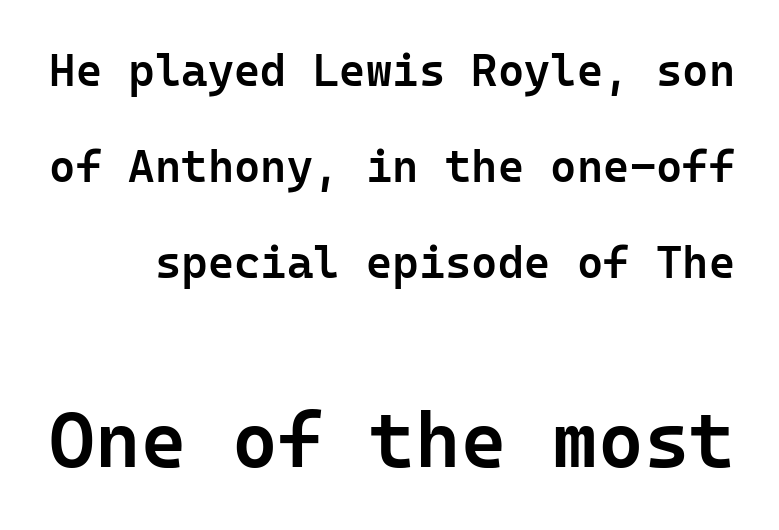
How would I describe the line gaps? Wide and relaxed. The rendering enlarges the type as you move from the upper chunk to the lower. Ordinary non-slanted type is in use. This sample has the even, mechanical cadence of fixed-width lettering.
